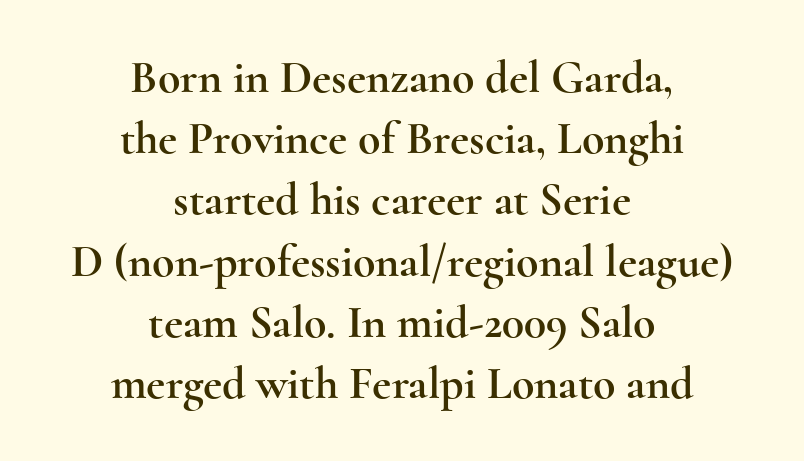
Each letter keeps its own natural width here, so spacing adapts to shape. Short note: letters normally spaced. The rendering positions every line midway between the sides. Posture: vertical. The passage shown is typeset with a serif family.
